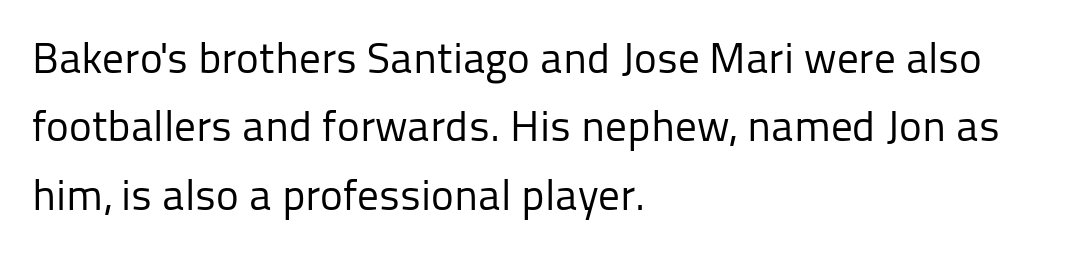
This rendering features lettering with no underline. In terms of leading, this rendering sits right in the middle. Tall strokes in this sample are plumb rather than angled. Is the block centered? No — it sits flush against the left margin.
